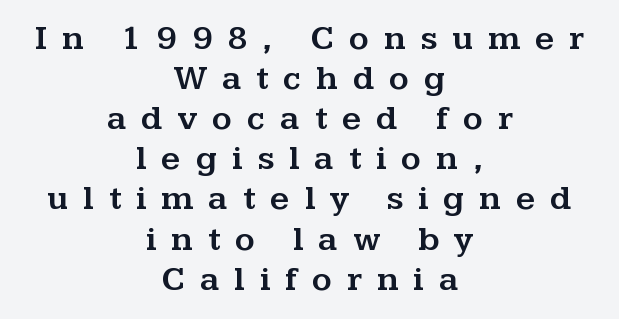
Q: Is the text italic (slanted)? A: No, it is upright.
Q: Is the typeface a serif or a sans-serif typeface? A: Serif.
Q: Is the text underlined? A: No.
Q: How is the paragraph aligned? A: Centered.
Q: Is the spacing between letters normal or unusually wide? A: Unusually wide.
Q: Width (condensed, normal, or wide)? A: Wide.
Q: Stroke contrast? A: Medium.
Q: x-height? A: Medium.
Q: Monospaced? A: No.
